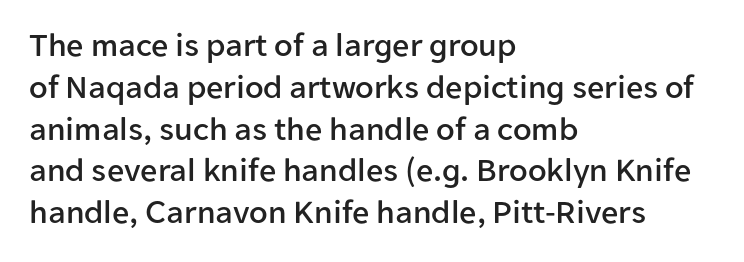
{"serif": "no", "italic": "no", "width": "normal", "stroke_contrast": "low", "x_height": "medium", "monospaced": "no", "underline": "no", "align": "left", "line_spacing_ratio": 1.23, "letter_spacing": "normal", "letter_spacing_em": 0.0, "glyph_px": 34}
